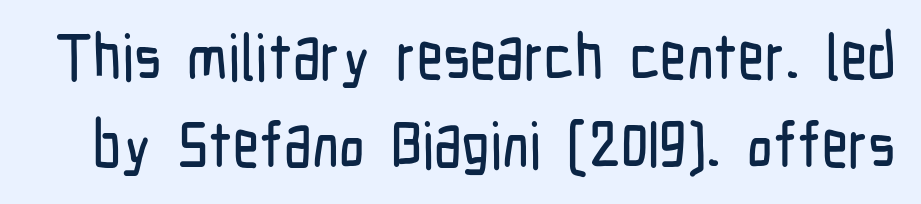
The image shows 64 px condensed sans-serif type, upright; set normal line spacing (1.38x), normal letter spacing, not underlined; low stroke contrast and a medium x-height.
